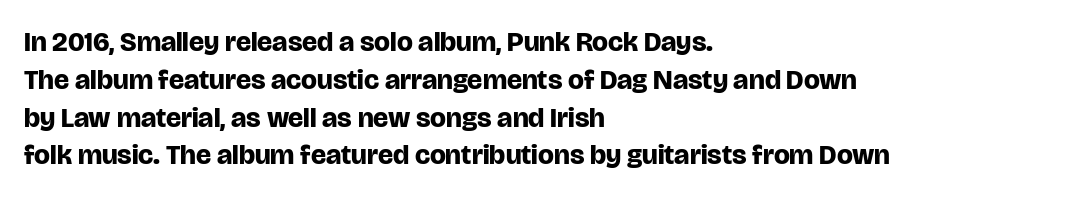
The font's upright variant was chosen for this text. Notice how thick the strokes are: this is what a full bold looks like. Classification — sans serif. Caption: multi-line text, flush left, ragged right. These lines sit exactly where default settings would place them. Lines of text with bare space underneath.
